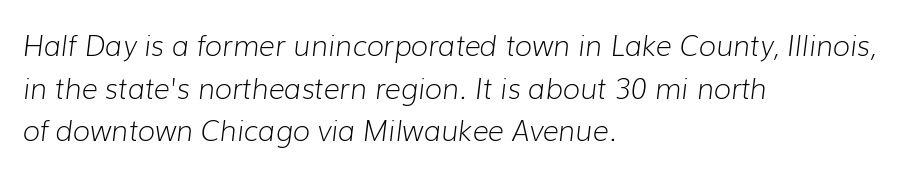
The image shows 28 px light type, italic (leaning right); set left-aligned, normal line spacing (1.52x), normal letter spacing, not underlined; low stroke contrast and a medium x-height.
